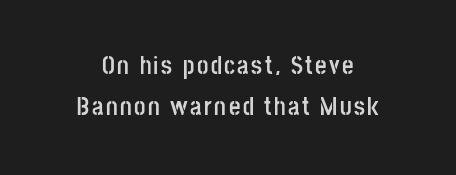
{"italic": "no", "bold": "yes", "underline": "no", "align": "center", "line_spacing": "normal", "line_spacing_ratio": 1.63, "glyph_px": 25}
